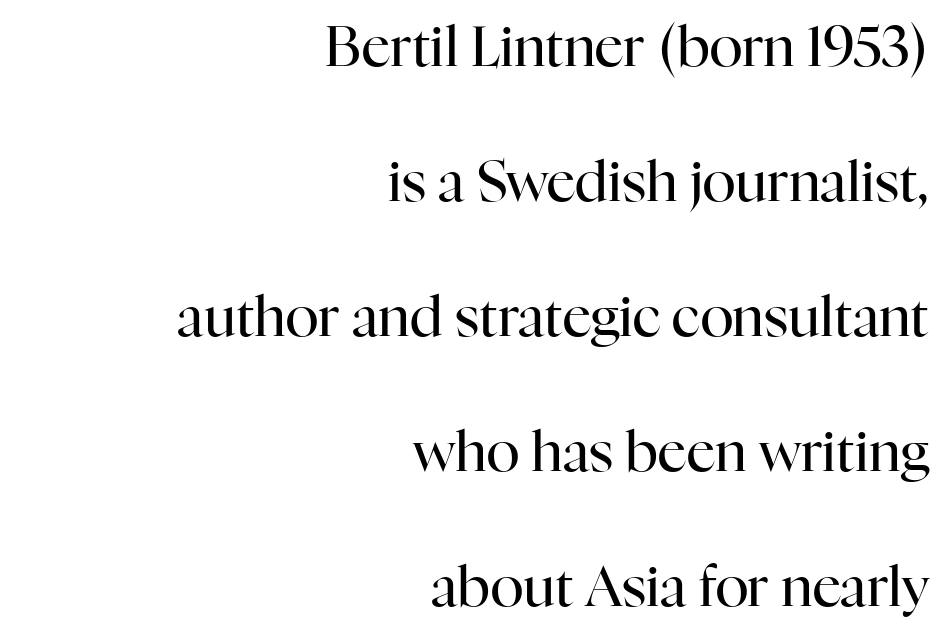
The image shows 56 px regular-weight serif type, upright; set right-aligned, loose line spacing (2.41x), normal letter spacing, not underlined; high stroke contrast and a medium x-height.
